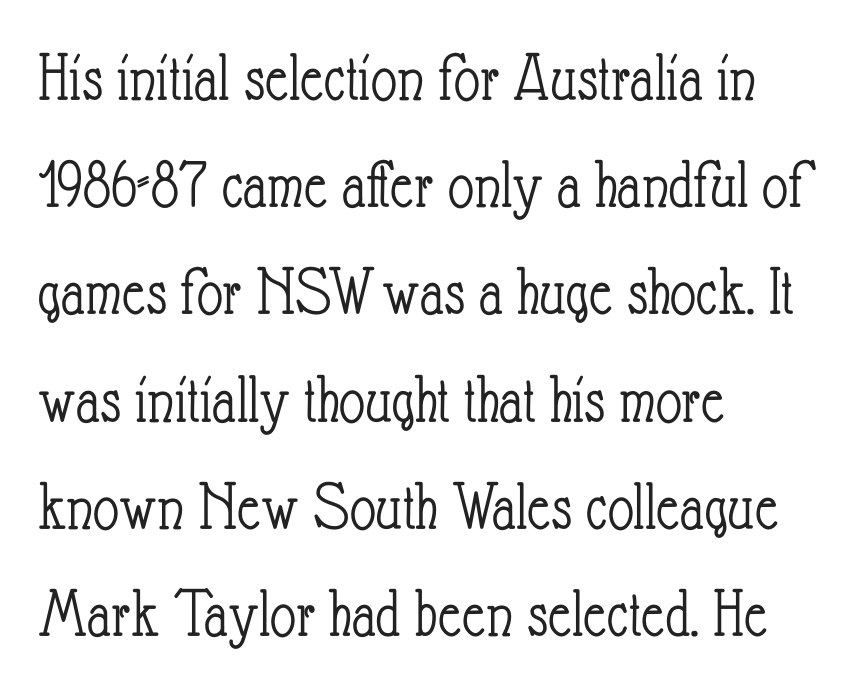
Weight: regular or lighter. Honestly, the row spacing looks completely unremarkable. Standard letterfit; no display-style spreading of the glyphs. These lines are rendered in a variable-pitch font. The specimen reads as upright at a glance.
